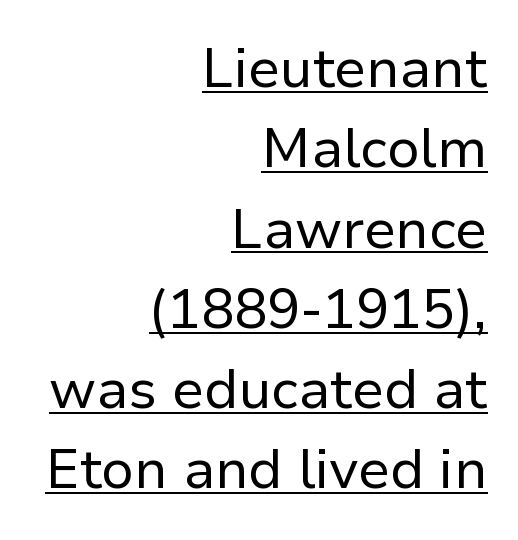
The image shows 55 px regular-weight sans-serif type, upright; set right-aligned, normal line spacing (1.46x), normal letter spacing, underlined; low stroke contrast and a medium x-height.
